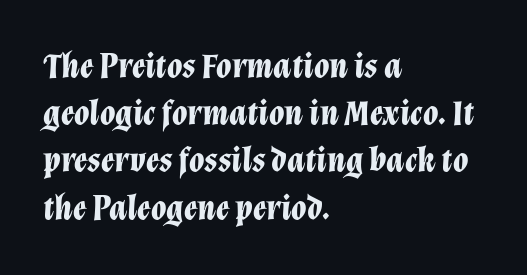
{"italic": "yes", "lean": "right", "slant_degrees": 12, "bold": "yes", "weight": "bold", "width": "normal", "stroke_contrast": "low", "x_height": "medium", "monospaced": "no", "underline": "no", "align": "left", "line_spacing": "normal", "line_spacing_ratio": 1.35, "letter_spacing": "normal", "letter_spacing_em": 0.0, "glyph_px": 35}
